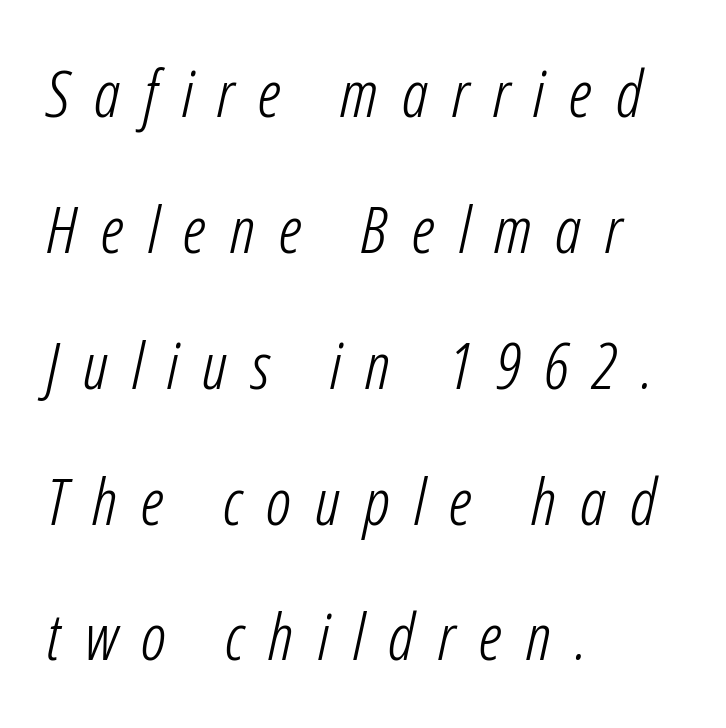
One-word summary of the alignment: left. Reading down the column, the eye jumps a long way to each next line. Check the space under the baseline: it is left empty. Glyph-to-glyph distance is far greater than everyday printed text. Stems here are at most as thick as an everyday book face.
